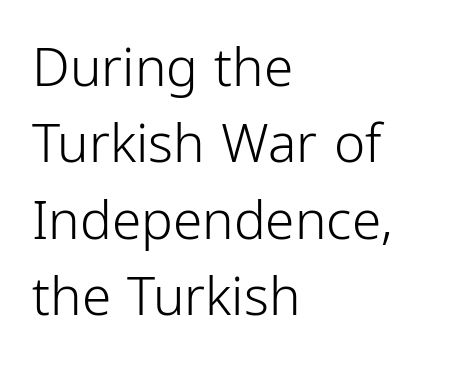
Any mark beneath the type? The region is blank. Vertically, the passage feels balanced, rows spaced as you'd expect. Character widths vary here, with narrow letters taking less room than wide ones. These lines were composed using upright roman letters. Weight: regular or lighter. Casual observation: everything's shoved over to the left.
